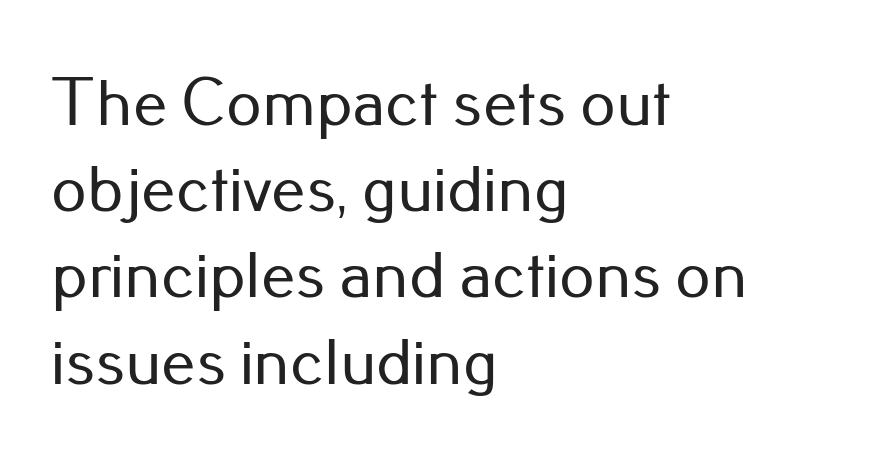
Q: Is the text italic (slanted)? A: No, it is upright.
Q: Is the typeface a serif or a sans-serif typeface? A: Sans-serif.
Q: Is the text underlined? A: No.
Q: How is the paragraph aligned? A: Left-aligned.
Q: Is the spacing between letters normal or unusually wide? A: Normal.
Q: Is the spacing between lines tight, normal or loose? A: Normal.
Q: Width (condensed, normal, or wide)? A: Normal.
Q: Stroke contrast? A: Low.
Q: x-height? A: Small.
Q: Monospaced? A: No.
